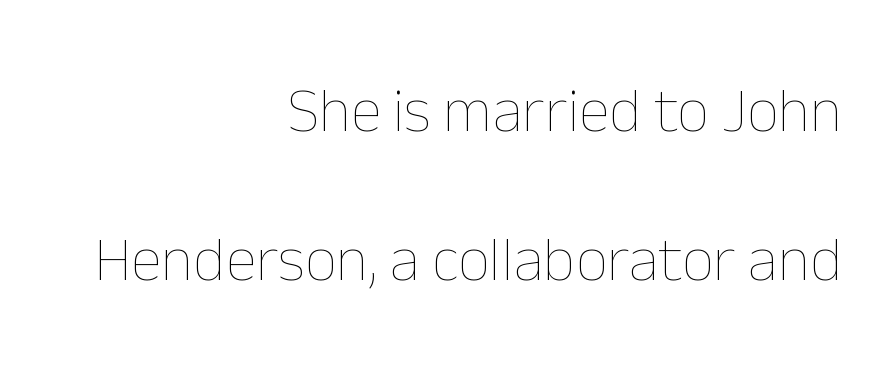
{"italic": "no", "bold": "no", "weight": "thin", "width": "normal", "stroke_contrast": "low", "x_height": "medium", "monospaced": "no", "underline": "no", "align": "right", "line_spacing": "loose", "line_spacing_ratio": 2.37, "letter_spacing": "normal", "letter_spacing_em": 0.0, "glyph_px": 63}
